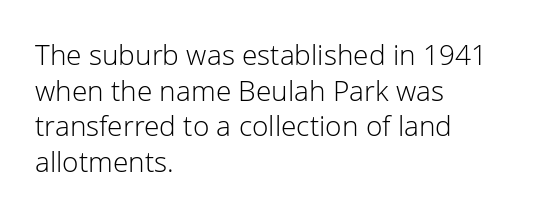
Q: Is the text bold? A: No.
Q: Is the text italic (slanted)? A: No, it is upright.
Q: Is the typeface a serif or a sans-serif typeface? A: Sans-serif.
Q: Is the text underlined? A: No.
Q: How is the paragraph aligned? A: Left-aligned.
Q: Is the spacing between letters normal or unusually wide? A: Normal.
Q: Is the spacing between lines tight, normal or loose? A: Normal.
Q: Width (condensed, normal, or wide)? A: Normal.
Q: Stroke contrast? A: Low.
Q: x-height? A: Medium.
Q: Monospaced? A: No.
